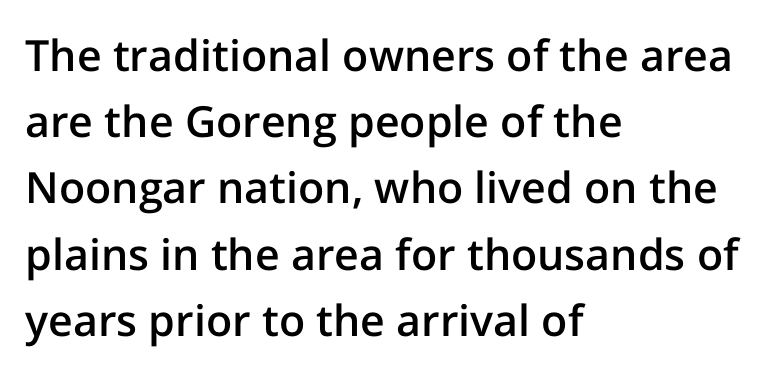
Q: Is the text bold? A: Semi-bold.
Q: Is the text italic (slanted)? A: No, it is upright.
Q: Is the typeface a serif or a sans-serif typeface? A: Sans-serif.
Q: Is the text underlined? A: No.
Q: How is the paragraph aligned? A: Left-aligned.
Q: Is the spacing between letters normal or unusually wide? A: Normal.
Q: Is the spacing between lines tight, normal or loose? A: Normal.
Q: Width (condensed, normal, or wide)? A: Normal.
Q: Stroke contrast? A: Low.
Q: x-height? A: Medium.
Q: Monospaced? A: No.
